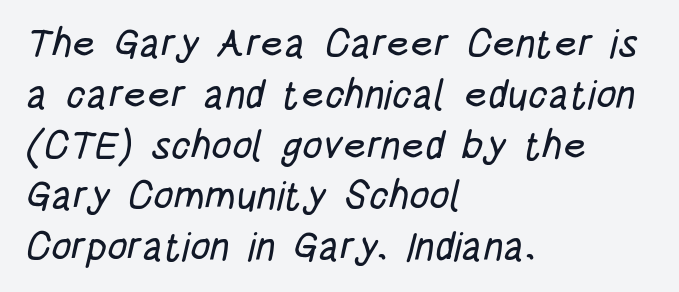
Q: Is the typeface a serif or a sans-serif typeface? A: Sans-serif.
Q: Is the text underlined? A: No.
Q: How is the paragraph aligned? A: Left-aligned.
Q: Is the spacing between letters normal or unusually wide? A: Normal.
Q: Is the spacing between lines tight, normal or loose? A: Normal.
Q: Width (condensed, normal, or wide)? A: Condensed.
Q: Stroke contrast? A: Low.
Q: x-height? A: Large.
Q: Monospaced? A: No.
